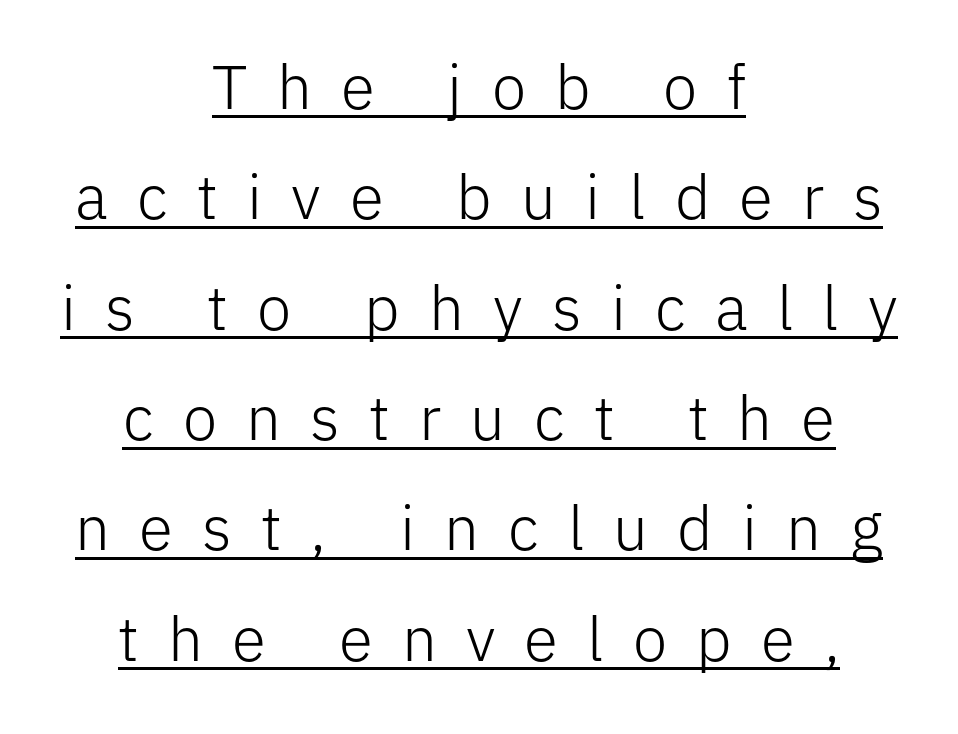
The image shows 62 px light sans-serif type, upright; set centered, line spacing 1.78x, unusually wide letter spacing (+0.47 em), underlined; low stroke contrast and a medium x-height.
